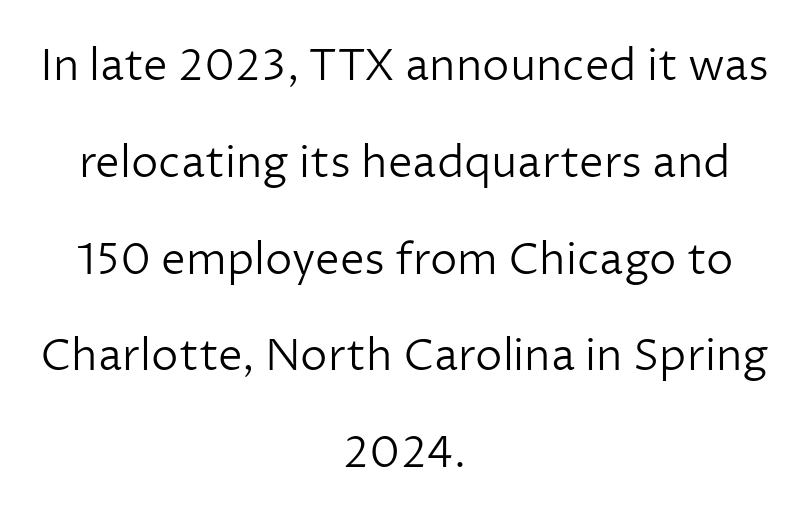
Q: Is the text bold? A: No.
Q: Is the text italic (slanted)? A: No, it is upright.
Q: Is the typeface a serif or a sans-serif typeface? A: Sans-serif.
Q: Is the text underlined? A: No.
Q: How is the paragraph aligned? A: Centered.
Q: Is the spacing between letters normal or unusually wide? A: Normal.
Q: Is the spacing between lines tight, normal or loose? A: Loose.
Q: Width (condensed, normal, or wide)? A: Normal.
Q: Stroke contrast? A: Low.
Q: x-height? A: Medium.
Q: Monospaced? A: No.
